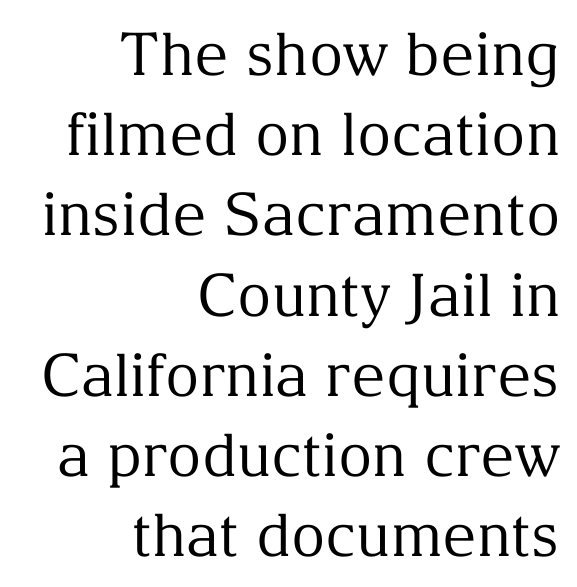
{"serif": "yes", "italic": "no", "bold": "no", "weight": "regular", "width": "normal", "stroke_contrast": "medium", "x_height": "medium", "monospaced": "no", "underline": "no", "align": "right", "line_spacing": "normal", "line_spacing_ratio": 1.36, "letter_spacing": "normal", "letter_spacing_em": 0.0, "glyph_px": 59}
